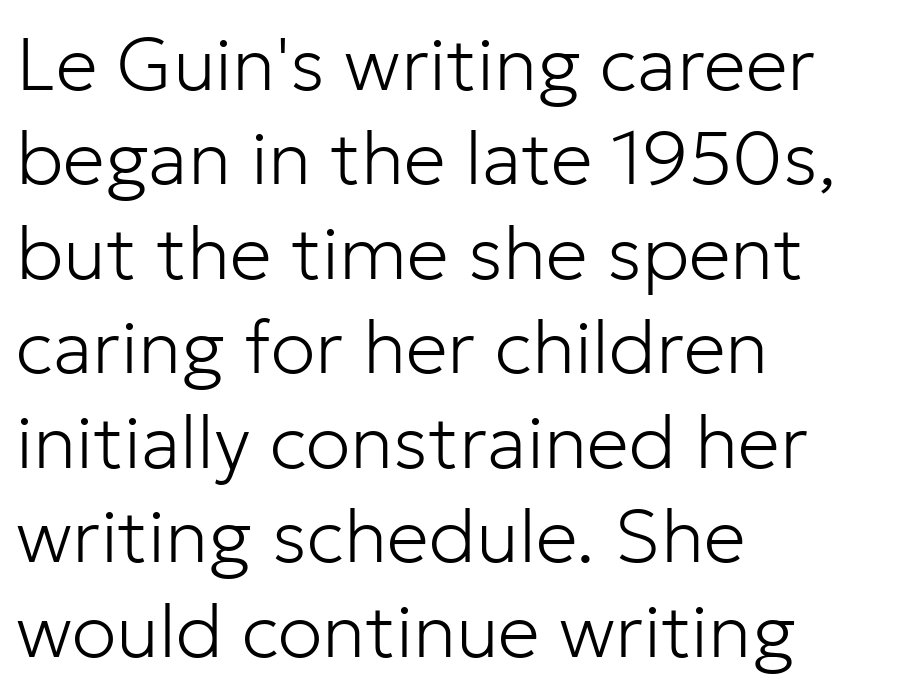
{"serif": "no", "italic": "no", "bold": "no", "weight": "light", "width": "normal", "stroke_contrast": "low", "x_height": "medium", "monospaced": "no", "underline": "no", "align": "left", "line_spacing": "normal", "line_spacing_ratio": 1.26, "letter_spacing": "normal", "letter_spacing_em": 0.0, "glyph_px": 75}
